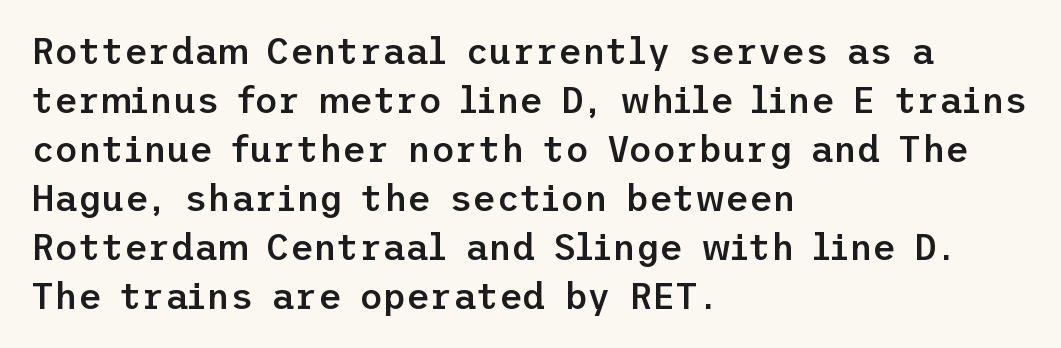
Q: Is the text bold? A: Semi-bold.
Q: Is the text italic (slanted)? A: No, it is upright.
Q: Is the typeface a serif or a sans-serif typeface? A: Sans-serif.
Q: Is the text underlined? A: No.
Q: How is the paragraph aligned? A: Left-aligned.
Q: Is the spacing between letters normal or unusually wide? A: Normal.
Q: Is the spacing between lines tight, normal or loose? A: Normal.
Q: Width (condensed, normal, or wide)? A: Normal.
Q: Stroke contrast? A: Low.
Q: x-height? A: Medium.
